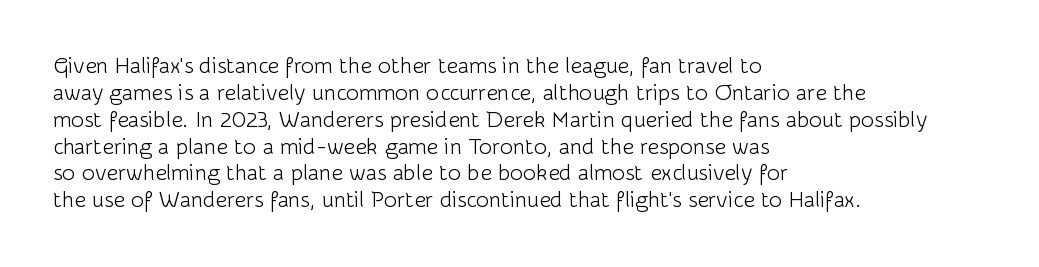
Q: Is the text bold? A: No.
Q: Is the text italic (slanted)? A: No, it is upright.
Q: Is the text underlined? A: No.
Q: How is the paragraph aligned? A: Left-aligned.
Q: Is the spacing between letters normal or unusually wide? A: Normal.
